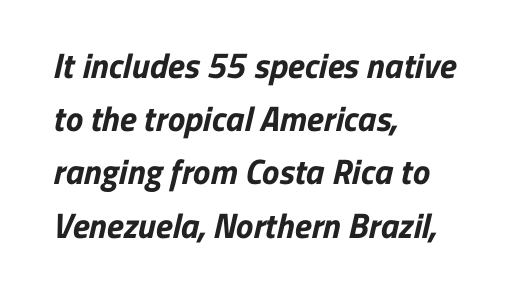
Q: Is the text bold? A: Yes.
Q: Is the typeface a serif or a sans-serif typeface? A: Sans-serif.
Q: Is the text underlined? A: No.
Q: How is the paragraph aligned? A: Left-aligned.
Q: Is the spacing between letters normal or unusually wide? A: Normal.
Q: Is the spacing between lines tight, normal or loose? A: Normal.
Q: Width (condensed, normal, or wide)? A: Normal.
Q: Stroke contrast? A: Low.
Q: x-height? A: Medium.
Q: Monospaced? A: No.
